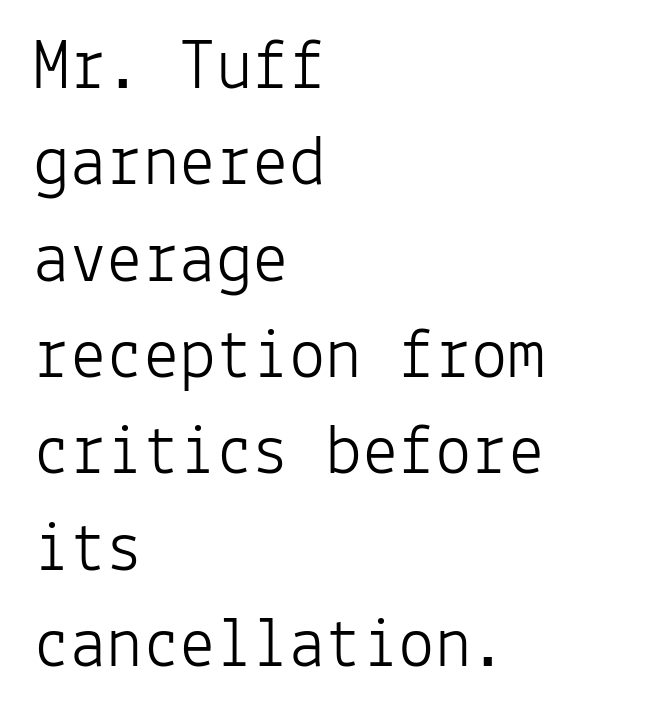
{"serif": "no", "italic": "no", "bold": "no", "weight": "light", "width": "normal", "stroke_contrast": "low", "x_height": "medium", "monospaced": "yes", "underline": "no", "align": "left", "line_spacing": "normal", "line_spacing_ratio": 1.32, "letter_spacing": "normal", "letter_spacing_em": 0.0, "glyph_px": 73}
